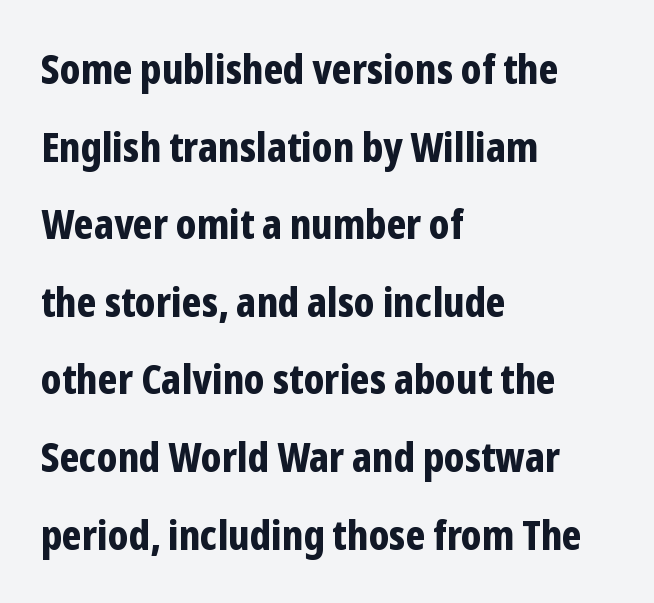
Q: Is the text bold? A: Yes.
Q: Is the text italic (slanted)? A: No, it is upright.
Q: Is the typeface a serif or a sans-serif typeface? A: Sans-serif.
Q: Is the text underlined? A: No.
Q: How is the paragraph aligned? A: Left-aligned.
Q: Is the spacing between letters normal or unusually wide? A: Normal.
Q: Is the spacing between lines tight, normal or loose? A: Loose.
Q: Width (condensed, normal, or wide)? A: Condensed.
Q: Stroke contrast? A: Low.
Q: x-height? A: Medium.
Q: Monospaced? A: No.
